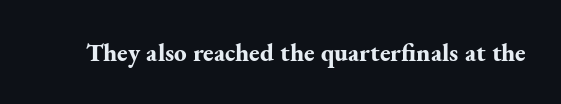
Underlining? Definitely not there. Strong, thick strokes mark this as bold type. This sample uses an upright cut, with every glyph sitting square on the baseline. A typesetter would call this zero additional tracking.
